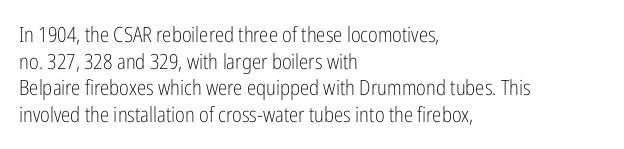
{"italic": "no", "bold": "no", "underline": "no", "align": "left", "line_spacing": "normal", "line_spacing_ratio": 1.27, "letter_spacing": "normal", "letter_spacing_em": 0.0, "glyph_px": 21}
